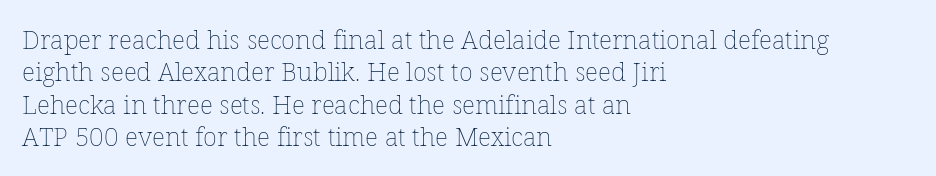
Q: Is the text bold? A: No.
Q: Is the text italic (slanted)? A: No, it is upright.
Q: Is the text underlined? A: No.
Q: How is the paragraph aligned? A: Left-aligned.
Q: Is the spacing between letters normal or unusually wide? A: Normal.
Q: Is the spacing between lines tight, normal or loose? A: Normal.
